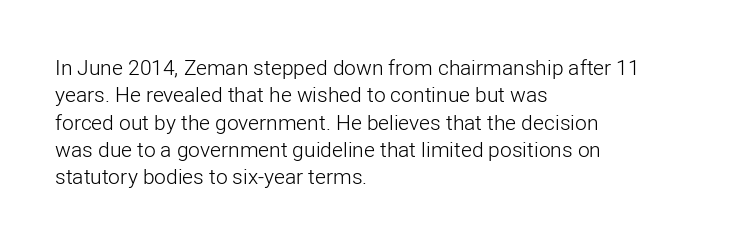
The image shows 21 px text type, upright; set left-aligned, normal line spacing (1.3x), normal letter spacing, not underlined.
